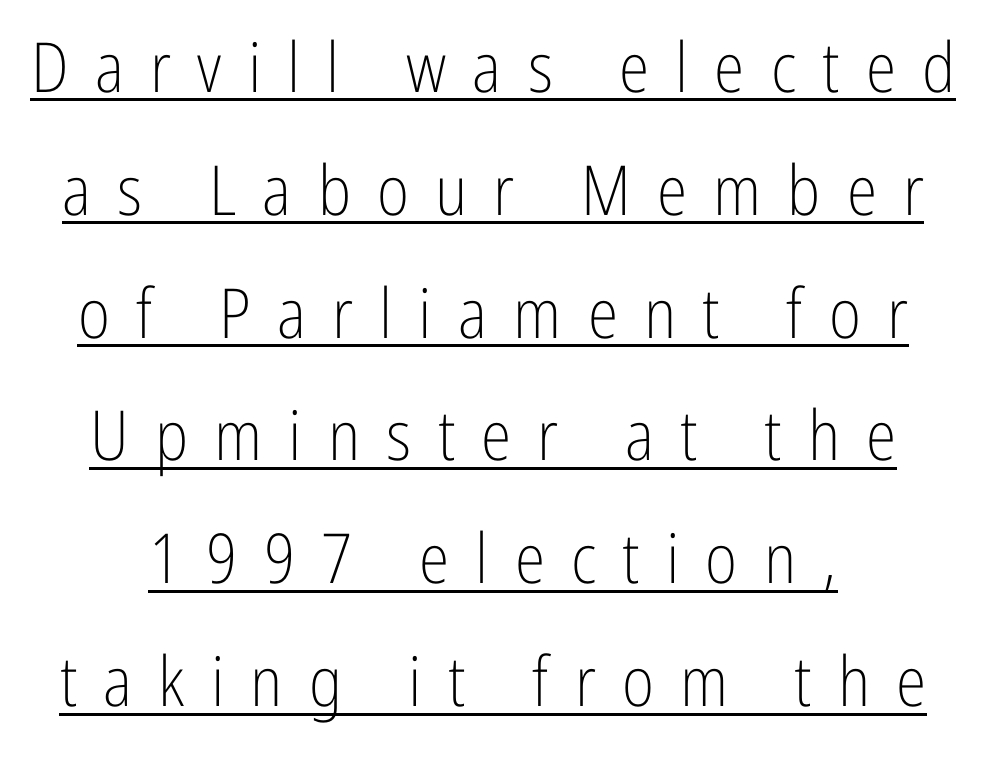
Q: Is the text bold? A: No.
Q: Is the text italic (slanted)? A: No, it is upright.
Q: Is the typeface a serif or a sans-serif typeface? A: Sans-serif.
Q: Is the text underlined? A: Yes.
Q: Is the spacing between letters normal or unusually wide? A: Unusually wide.
Q: Width (condensed, normal, or wide)? A: Condensed.
Q: Stroke contrast? A: Low.
Q: x-height? A: Medium.
Q: Monospaced? A: No.
